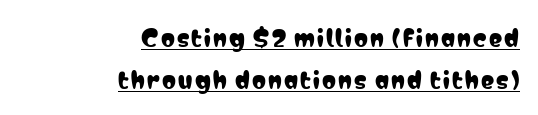
Q: Is the text italic (slanted)? A: No, it is upright.
Q: Is the text underlined? A: Yes.
Q: How is the paragraph aligned? A: Right-aligned.
Q: Is the spacing between lines tight, normal or loose? A: Loose.
